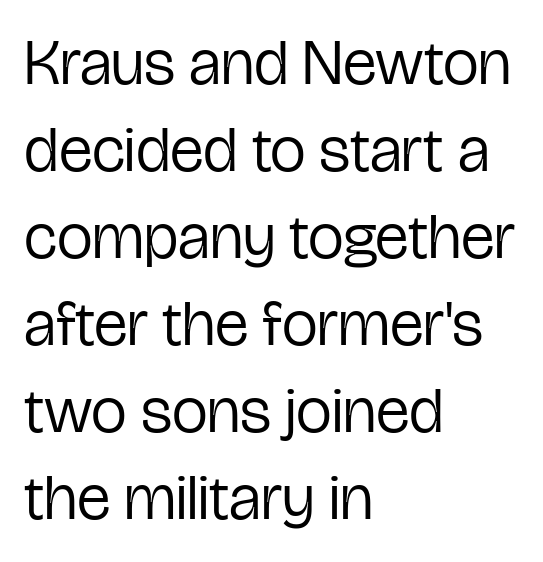
The image shows 64 px regular-weight, condensed sans-serif type, upright; set left-aligned, normal line spacing (1.36x), normal letter spacing, not underlined; low stroke contrast and a medium x-height.
